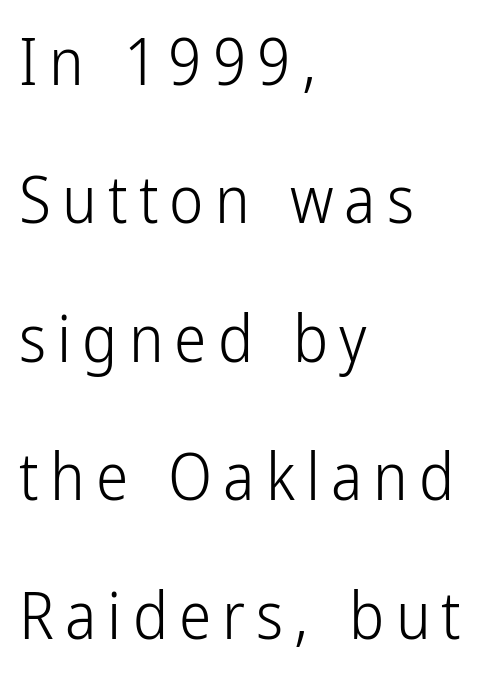
Q: Is the text bold? A: No.
Q: Is the text italic (slanted)? A: No, it is upright.
Q: Is the typeface a serif or a sans-serif typeface? A: Sans-serif.
Q: Is the text underlined? A: No.
Q: How is the paragraph aligned? A: Left-aligned.
Q: Is the spacing between lines tight, normal or loose? A: Loose.
Q: Width (condensed, normal, or wide)? A: Condensed.
Q: Stroke contrast? A: Low.
Q: x-height? A: Medium.
Q: Monospaced? A: No.
